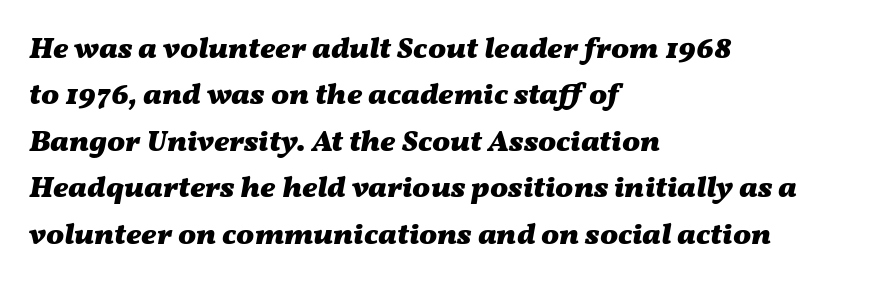
{"italic": "yes", "lean": "right", "slant_degrees": 11, "bold": "yes", "weight": "heavy", "width": "wide", "stroke_contrast": "medium", "x_height": "medium", "monospaced": "no", "underline": "no", "align": "left", "line_spacing": "normal", "line_spacing_ratio": 1.55, "letter_spacing": "normal", "letter_spacing_em": 0.0, "glyph_px": 30}
